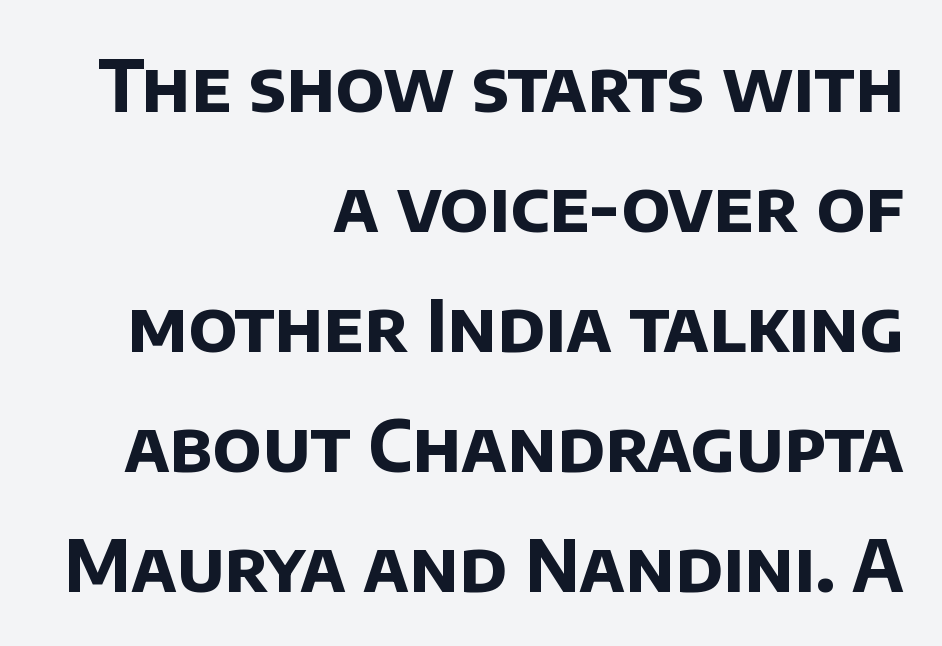
Compared with an ordinary text face, these strokes are far heavier — a full bold. Nobody drew a line under any word here. One-word summary of the alignment: right. These lines are composed in type without serifs.
